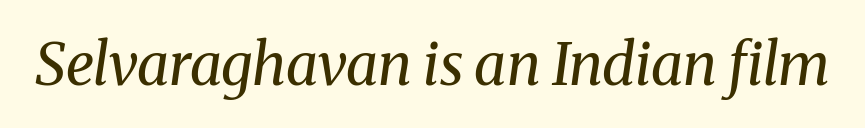
The image shows 58 px regular-weight serif type, italic (leaning right); set normal letter spacing, not underlined; medium stroke contrast and a medium x-height.
